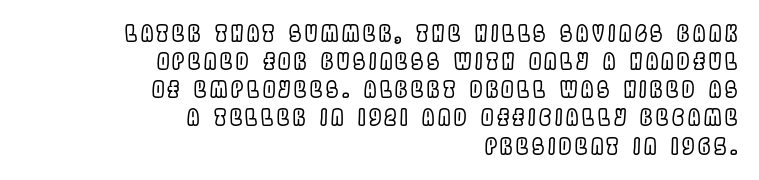
Q: Is the text italic (slanted)? A: No, it is upright.
Q: Is the text underlined? A: No.
Q: How is the paragraph aligned? A: Right-aligned.
Q: Is the spacing between lines tight, normal or loose? A: Normal.
